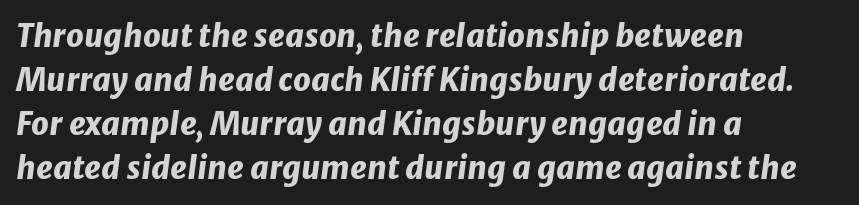
The image shows 31 px heavy type, italic (leaning right); set left-aligned, normal line spacing (1.42x), normal letter spacing, not underlined; low stroke contrast and a medium x-height.
